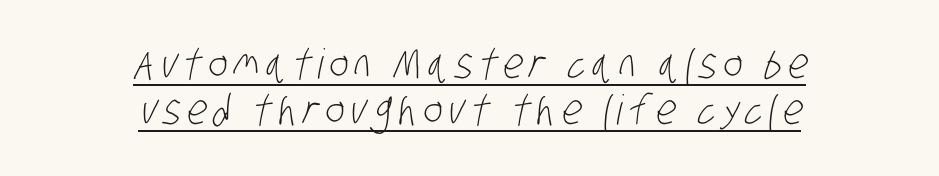
The image shows 41 px light, condensed sans-serif type; set centered, tight line spacing (1.11x), underlined; low stroke contrast and a large x-height.
